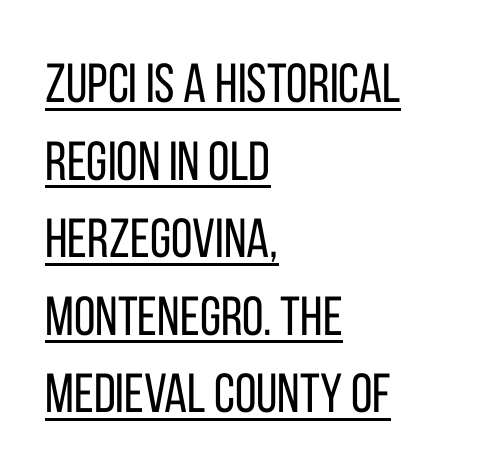
{"serif": "no", "italic": "no", "bold": "no", "weight": "regular", "width": "condensed", "stroke_contrast": "low", "x_height": "large", "monospaced": "no", "underline": "yes", "align": "left", "line_spacing": "normal", "line_spacing_ratio": 1.41, "letter_spacing": "normal", "letter_spacing_em": 0.0, "glyph_px": 55}
